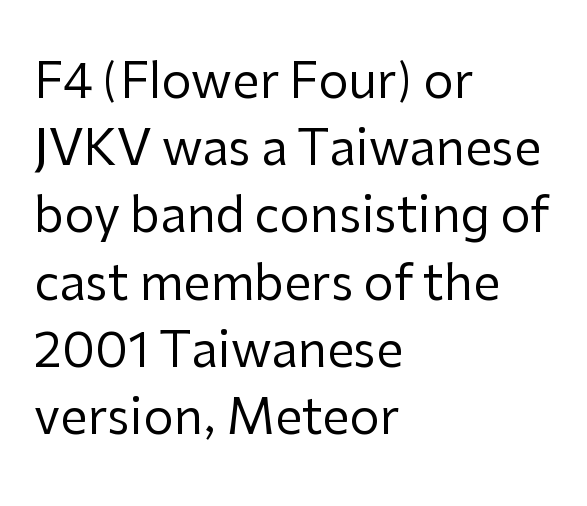
The image shows 48 px regular-weight sans-serif type, upright; set left-aligned, normal line spacing (1.4x), normal letter spacing, not underlined; low stroke contrast and a medium x-height.
